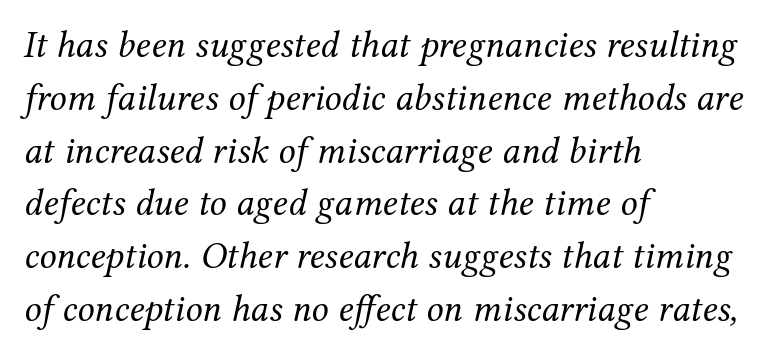
The image shows 38 px regular-weight serif type, italic (leaning right); set left-aligned, normal line spacing (1.39x), normal letter spacing, not underlined; medium stroke contrast and a medium x-height.
